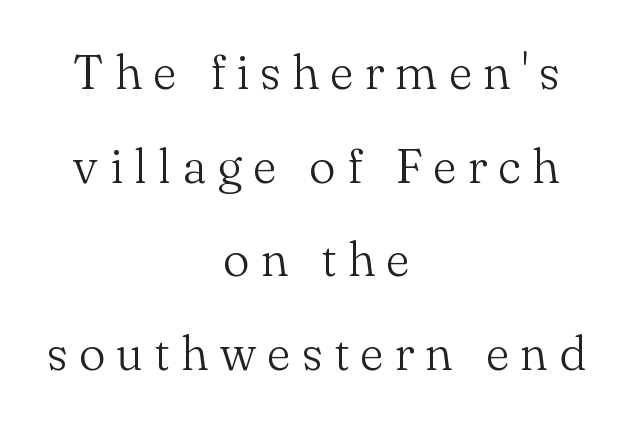
{"serif": "yes", "italic": "no", "bold": "no", "weight": "light", "width": "normal", "stroke_contrast": "medium", "x_height": "small", "monospaced": "no", "underline": "no", "align": "center", "line_spacing": "loose", "line_spacing_ratio": 1.95, "letter_spacing": "wide", "letter_spacing_em": 0.23, "glyph_px": 48}
